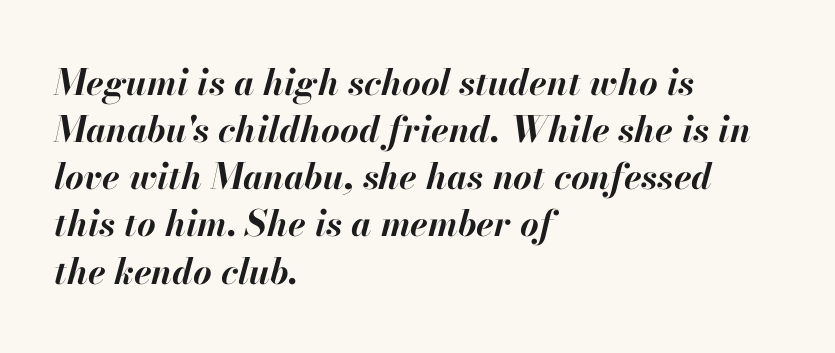
{"italic": "yes", "lean": "right", "slant_degrees": 13, "bold": "yes", "weight": "bold", "width": "normal", "stroke_contrast": "high", "x_height": "small", "monospaced": "no", "underline": "no", "align": "left", "line_spacing": "normal", "line_spacing_ratio": 1.31, "letter_spacing": "normal", "letter_spacing_em": 0.0, "glyph_px": 36}
